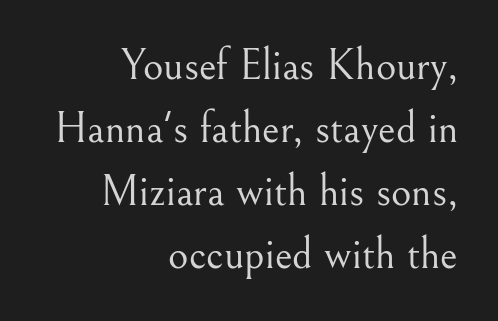
{"serif": "yes", "italic": "no", "bold": "no", "weight": "light", "width": "normal", "stroke_contrast": "medium", "x_height": "small", "monospaced": "no", "underline": "no", "align": "right", "line_spacing": "normal", "line_spacing_ratio": 1.43, "letter_spacing": "normal", "letter_spacing_em": 0.0, "glyph_px": 44}
